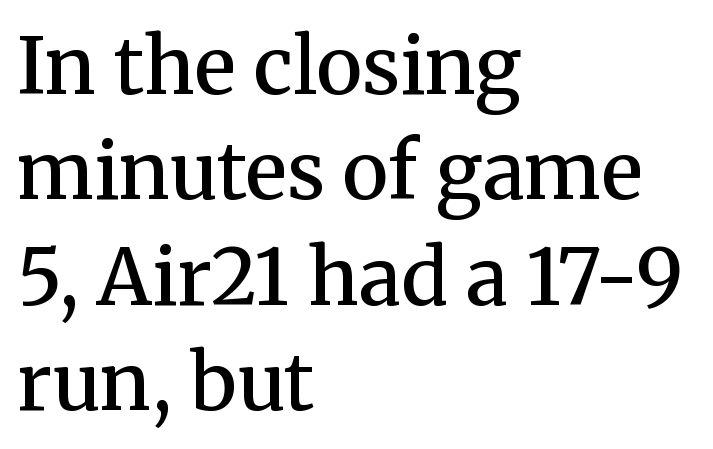
The image shows 78 px semibold serif type, upright; set left-aligned, normal line spacing (1.35x), normal letter spacing, not underlined; medium stroke contrast and a medium x-height.
